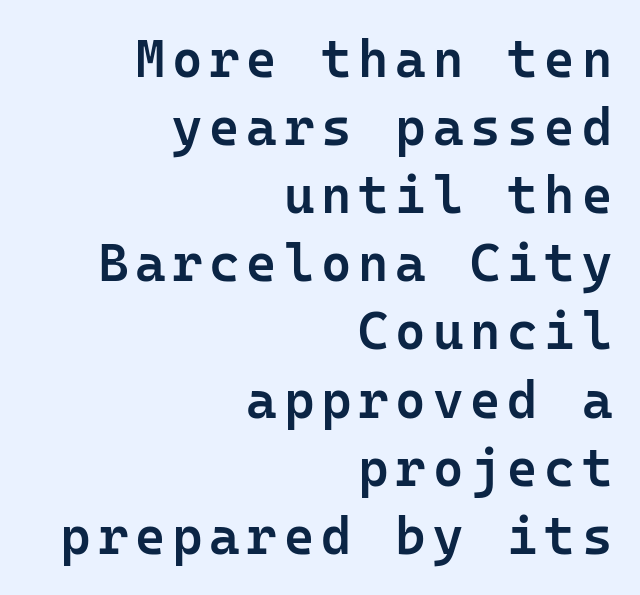
The image shows 52 px semibold sans-serif type, upright, monospaced; set right-aligned, normal line spacing (1.31x), not underlined; low stroke contrast and a medium x-height.
